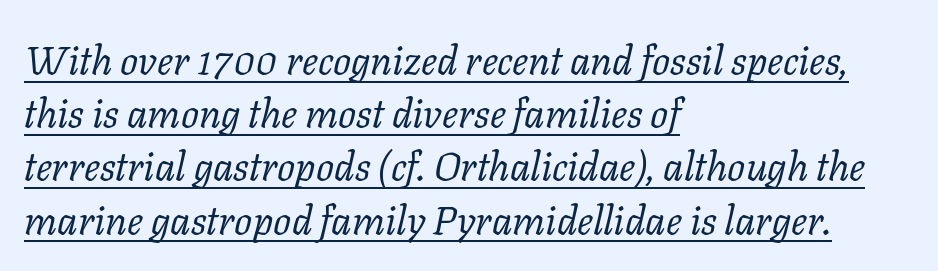
{"serif": "yes", "italic": "yes", "lean": "right", "slant_degrees": 11, "bold": "no", "weight": "regular", "width": "normal", "stroke_contrast": "low", "x_height": "medium", "monospaced": "no", "underline": "yes", "align": "left", "line_spacing": "normal", "line_spacing_ratio": 1.33, "letter_spacing": "normal", "letter_spacing_em": 0.0, "glyph_px": 40}
